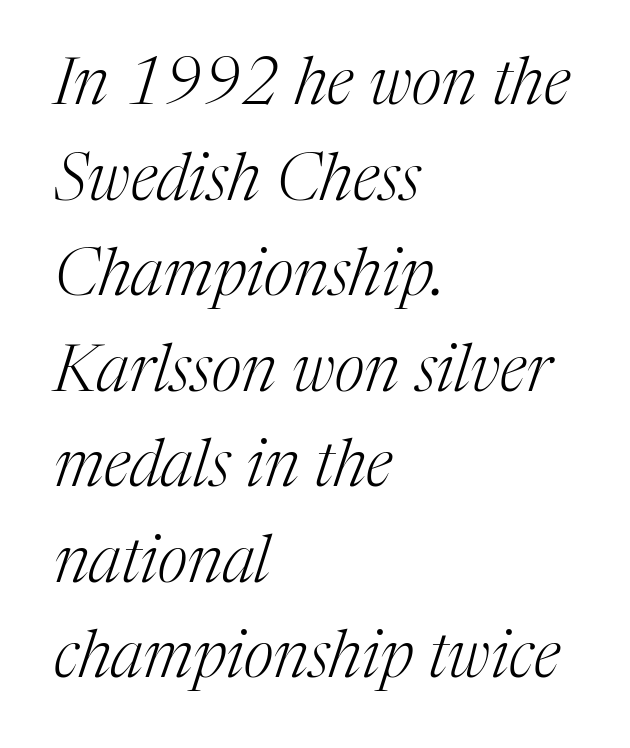
The image shows 65 px light serif type, italic (leaning right); set left-aligned, normal line spacing (1.47x), normal letter spacing, not underlined; medium stroke contrast and a medium x-height.
